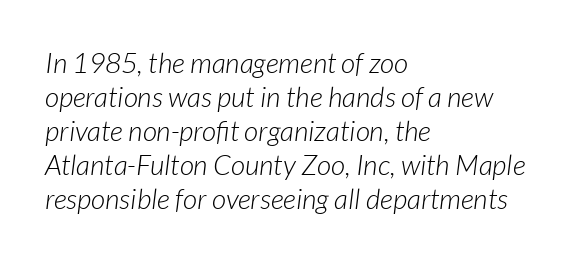
{"italic": "yes", "lean": "right", "slant_degrees": 7, "bold": "no", "weight": "light", "width": "normal", "stroke_contrast": "low", "x_height": "medium", "monospaced": "no", "underline": "no", "align": "left", "line_spacing_ratio": 1.21, "letter_spacing": "normal", "letter_spacing_em": 0.0, "glyph_px": 28}
